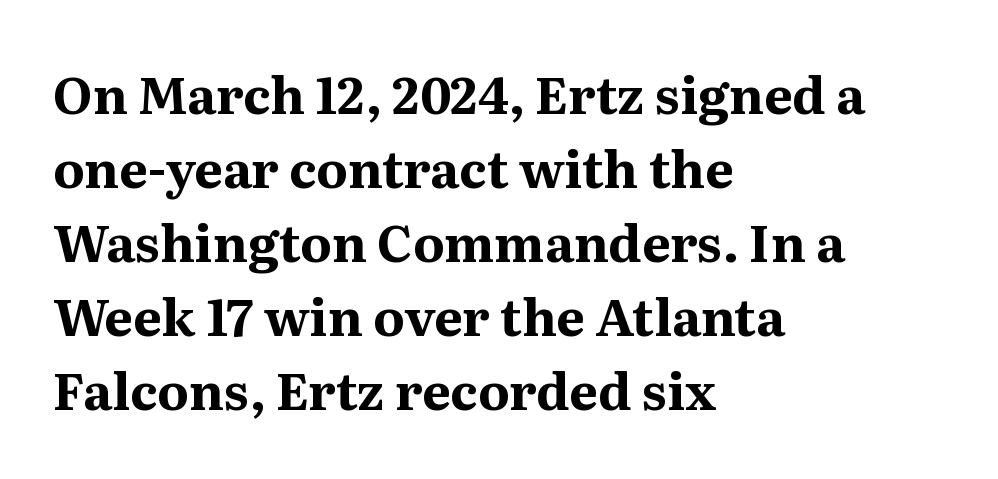
Typographic density is high because the face is bold. Unlike italic type, these characters show no tilt at all. A normal amount of white space separates one row of letters from the next. I'd call this a serif setting — the letters wear small feet.
